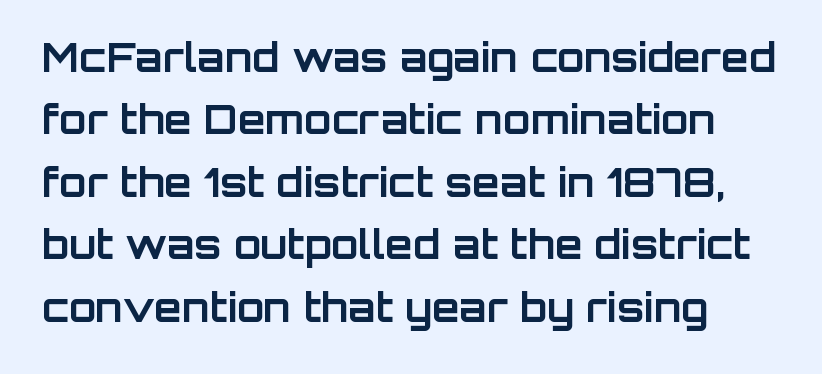
{"serif": "no", "italic": "no", "bold": "yes", "weight": "bold", "width": "normal", "stroke_contrast": "low", "x_height": "large", "monospaced": "no", "underline": "no", "line_spacing": "normal", "line_spacing_ratio": 1.56, "letter_spacing": "normal", "letter_spacing_em": 0.0, "glyph_px": 40}
